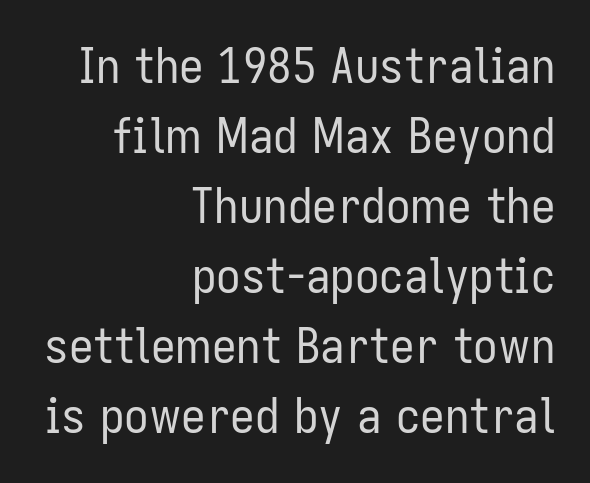
Weight class: somewhere from thin through regular. One-word summary of the alignment: right. The letters sit at their default tracking, neither squeezed nor spread. Baseline-to-baseline distance is the conventional proportion of letter height. This rendering employs a face without finishing strokes, i.e., a sans-serif. Quick note: not italic, upright.
